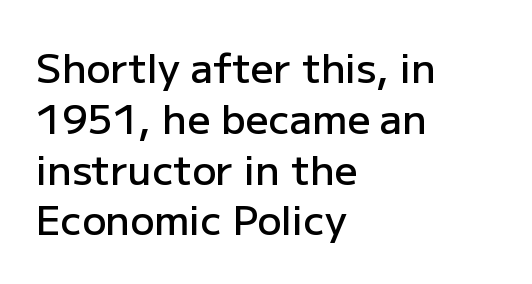
You could not count columns in this text — the font is proportionally spaced. The axis of the letterforms is exactly vertical. The rendering shows plain stroke endings on the letterforms — a sans-serif design. Compared with a centered layout, this one pins lines to the left instead.
